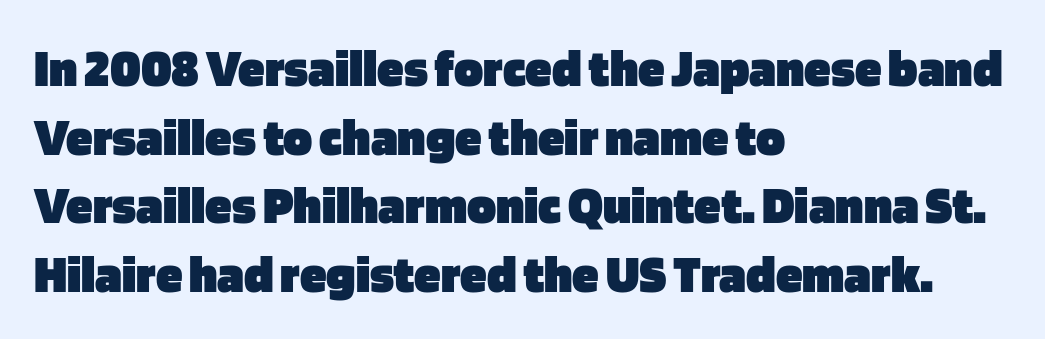
{"serif": "no", "italic": "no", "bold": "yes", "weight": "heavy", "width": "normal", "stroke_contrast": "low", "x_height": "large", "monospaced": "no", "underline": "no", "align": "left", "line_spacing": "normal", "line_spacing_ratio": 1.27, "letter_spacing": "normal", "letter_spacing_em": 0.0, "glyph_px": 54}
